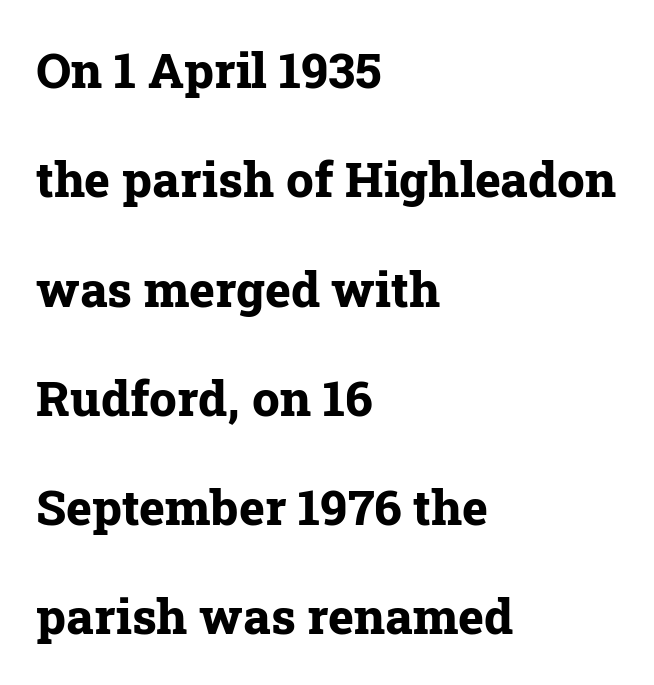
The image shows 49 px bold serif type, upright; set left-aligned, loose line spacing (2.23x), normal letter spacing, not underlined; low stroke contrast and a medium x-height.
